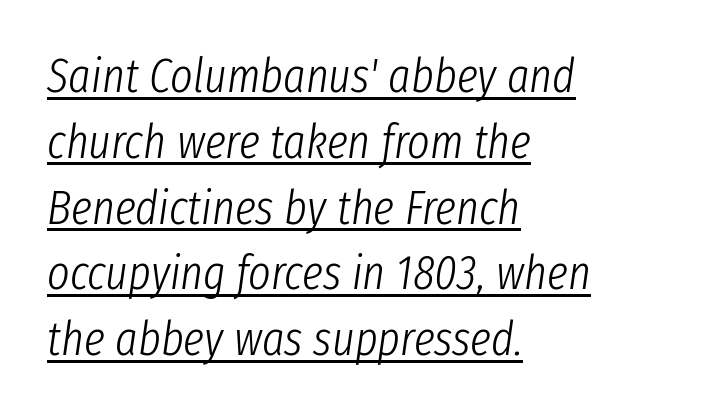
Q: Is the text bold? A: No.
Q: Is the text italic (slanted)? A: Yes, it leans right by about 8 degrees.
Q: Is the text underlined? A: Yes.
Q: How is the paragraph aligned? A: Left-aligned.
Q: Is the spacing between letters normal or unusually wide? A: Normal.
Q: Is the spacing between lines tight, normal or loose? A: Normal.
Q: Width (condensed, normal, or wide)? A: Condensed.
Q: Stroke contrast? A: Low.
Q: x-height? A: Medium.
Q: Monospaced? A: No.
